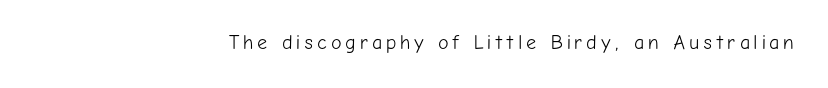
{"italic": "no", "bold": "no", "underline": "no", "align": "right", "glyph_px": 20}
